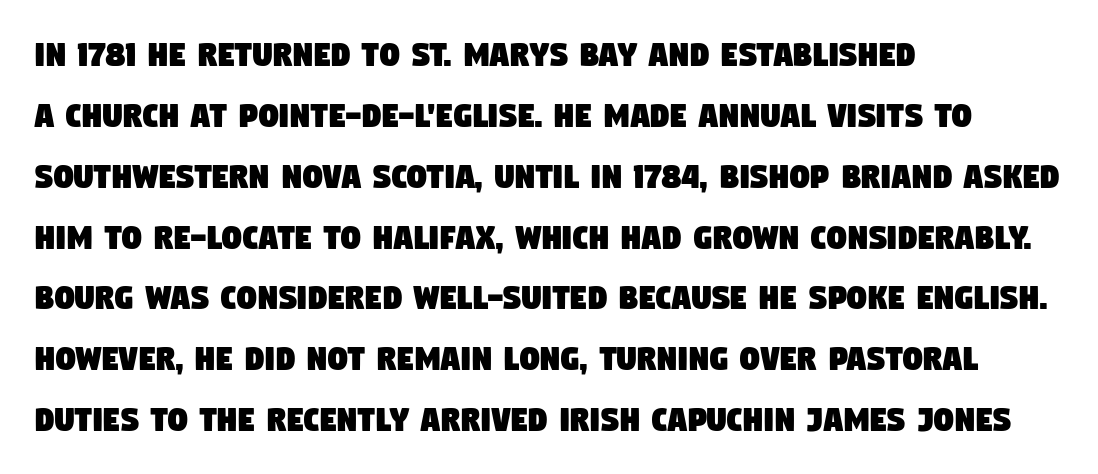
The image shows 39 px condensed sans-serif type; set left-aligned, normal line spacing (1.56x), normal letter spacing, not underlined; low stroke contrast and a large x-height.
